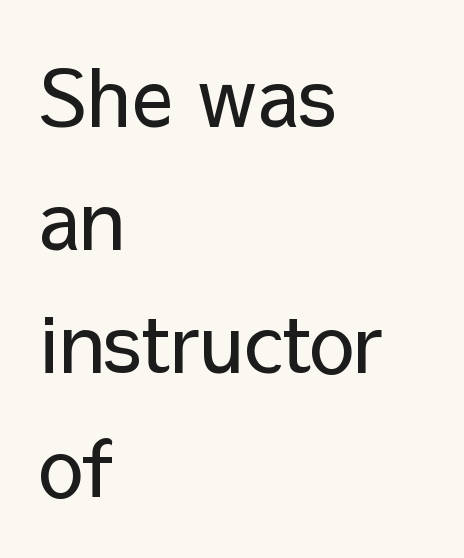
The image shows 79 px regular-weight sans-serif type, upright; set left-aligned, normal line spacing (1.56x), normal letter spacing, not underlined; low stroke contrast and a medium x-height.
